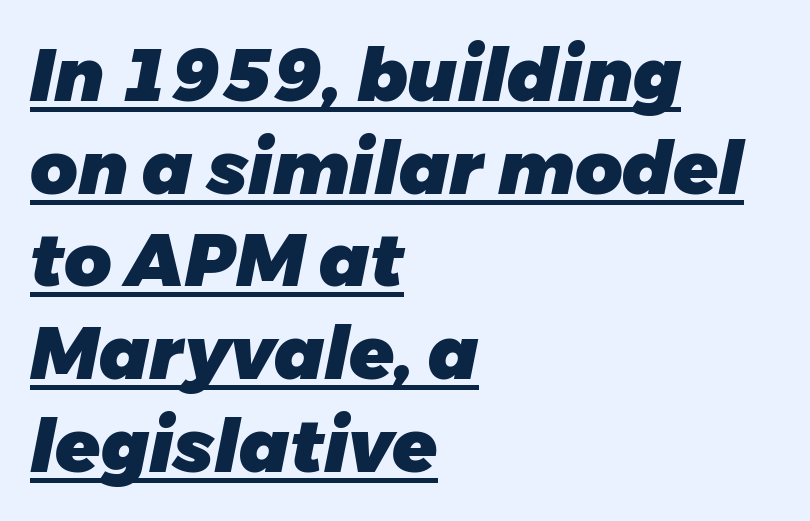
Looks like regular typesetting: each glyph gets only the width it needs. How would I describe the line gaps? Plain and ordinary. Caption: lettering with a line underneath. Short and long lines alike share a common starting point at left. There's an unmistakable incline to the writing here. Chunky letters — that's bold for sure.
